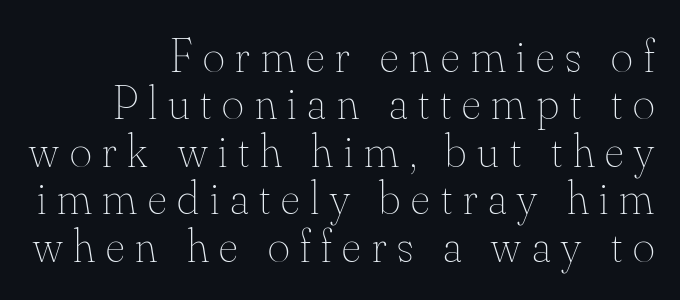
The image shows 47 px thin type, upright; set right-aligned, tight line spacing (1.01x), unusually wide letter spacing (+0.23 em), not underlined; medium stroke contrast and a small x-height.
